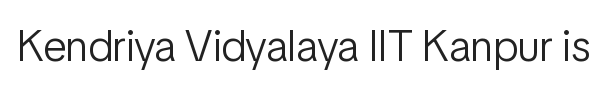
Q: Is the text bold? A: No.
Q: Is the text italic (slanted)? A: No, it is upright.
Q: Is the typeface a serif or a sans-serif typeface? A: Sans-serif.
Q: Is the text underlined? A: No.
Q: Is the spacing between letters normal or unusually wide? A: Normal.
Q: Width (condensed, normal, or wide)? A: Condensed.
Q: Stroke contrast? A: Low.
Q: x-height? A: Medium.
Q: Monospaced? A: No.
